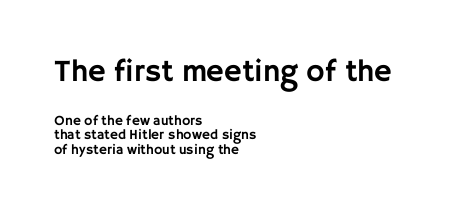
Ascenders rise straight up at ninety degrees. Honestly, there is no underline to notice here at all. Larger block? The one above; the one below is distinctly smaller. These lines are composed in type without serifs.
